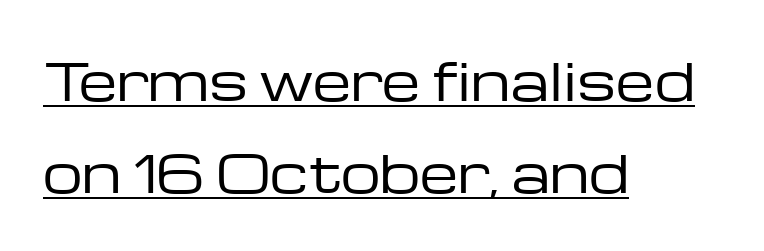
Q: Is the text bold? A: No.
Q: Is the text italic (slanted)? A: No, it is upright.
Q: Is the typeface a serif or a sans-serif typeface? A: Sans-serif.
Q: Is the text underlined? A: Yes.
Q: How is the paragraph aligned? A: Left-aligned.
Q: Is the spacing between letters normal or unusually wide? A: Normal.
Q: Width (condensed, normal, or wide)? A: Wide.
Q: Stroke contrast? A: Low.
Q: x-height? A: Medium.
Q: Monospaced? A: No.
